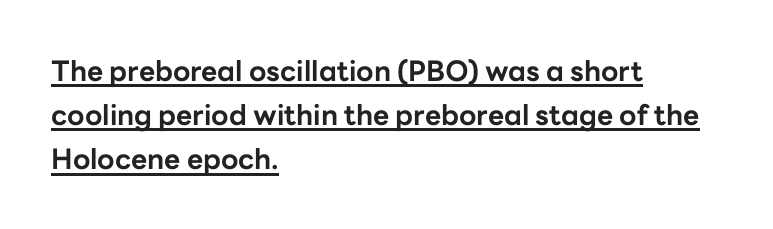
The image shows 28 px bold sans-serif type, upright; set left-aligned, normal line spacing (1.58x), normal letter spacing, underlined; low stroke contrast and a medium x-height.
